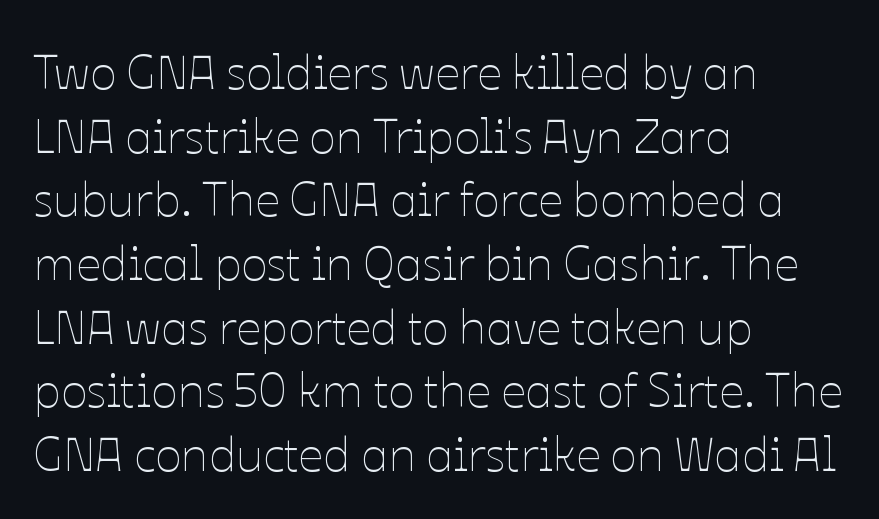
Q: Is the text bold? A: No.
Q: Is the text italic (slanted)? A: No, it is upright.
Q: Is the text underlined? A: No.
Q: How is the paragraph aligned? A: Left-aligned.
Q: Is the spacing between letters normal or unusually wide? A: Normal.
Q: Is the spacing between lines tight, normal or loose? A: Normal.
Q: Width (condensed, normal, or wide)? A: Normal.
Q: Stroke contrast? A: Low.
Q: x-height? A: Medium.
Q: Monospaced? A: No.
